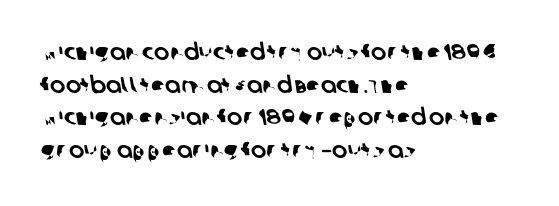
Is the block centered? No — it sits flush against the left margin. Check under the words: just untouched page. What's the leading like? Ordinary, nothing unusual. Inter-character spacing is left at the font's built-in metrics.
